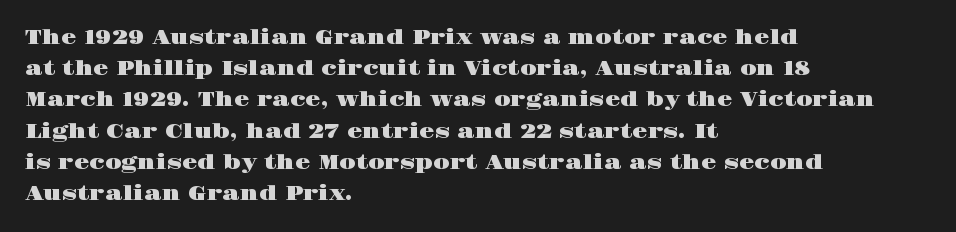
The image shows 20 px text type, upright; set left-aligned, normal line spacing (1.56x), normal letter spacing, not underlined.
